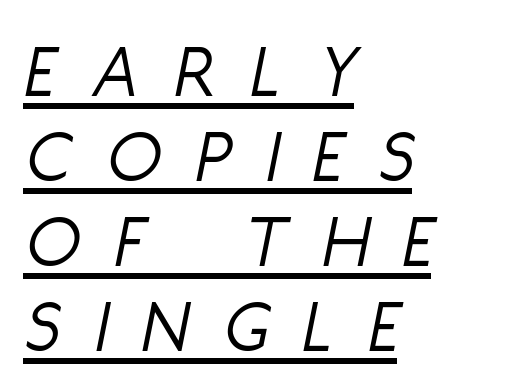
The typography opts for an oblique posture over an upright one. The rendering uses the underline text-decoration. The face looks like a standard text weight, possibly lighter. How are the letters spaced? Widely, with obvious added tracking.
